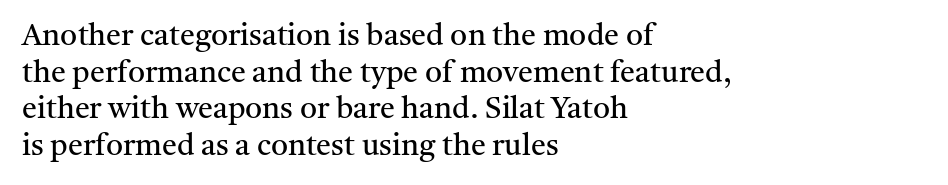
The image shows 30 px regular-weight serif type, upright; set left-aligned, line spacing 1.22x, normal letter spacing, not underlined; medium stroke contrast and a medium x-height.
